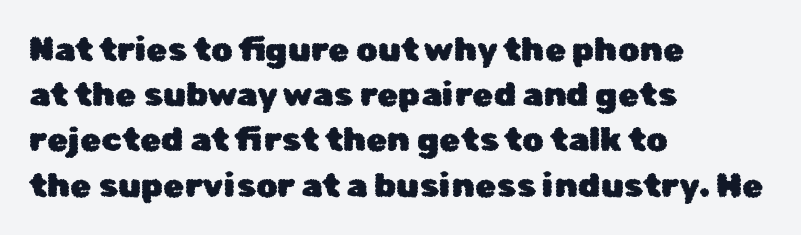
{"serif": "no", "italic": "no", "width": "normal", "stroke_contrast": "low", "x_height": "medium", "monospaced": "no", "underline": "no", "align": "left", "line_spacing": "normal", "line_spacing_ratio": 1.33, "letter_spacing": "normal", "letter_spacing_em": 0.0, "glyph_px": 34}
